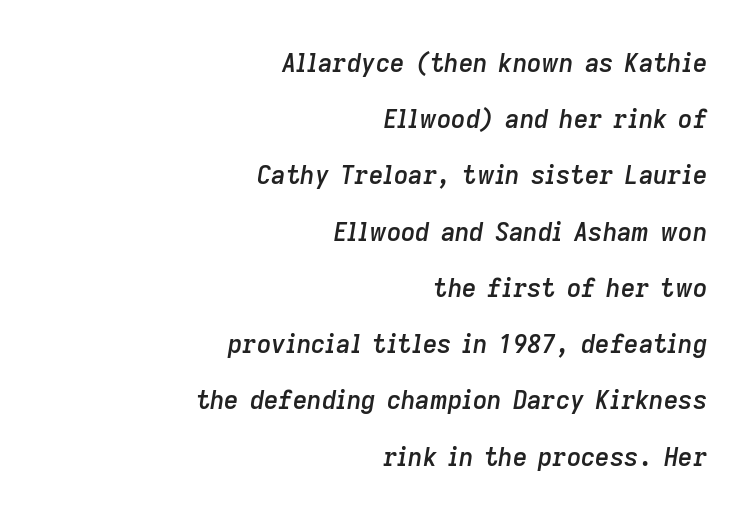
Q: Is the text bold? A: Semi-bold.
Q: Is the text italic (slanted)? A: Yes, it leans right by about 9 degrees.
Q: Is the text underlined? A: No.
Q: How is the paragraph aligned? A: Right-aligned.
Q: Is the spacing between letters normal or unusually wide? A: Normal.
Q: Is the spacing between lines tight, normal or loose? A: Loose.
